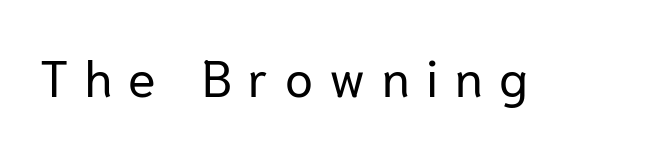
{"serif": "no", "italic": "no", "bold": "no", "weight": "regular", "width": "normal", "stroke_contrast": "low", "x_height": "medium", "monospaced": "no", "underline": "no", "letter_spacing": "wide", "letter_spacing_em": 0.32, "glyph_px": 51}
